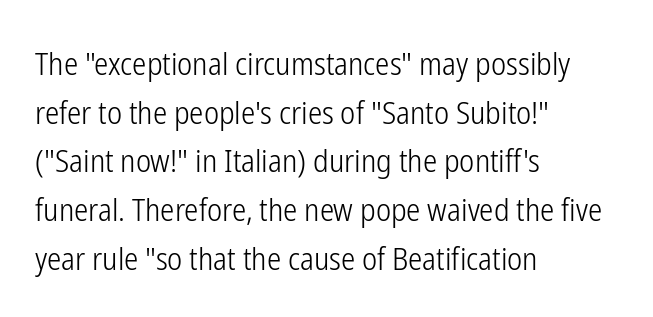
The image shows 32 px light, condensed sans-serif type, upright; set left-aligned, normal line spacing (1.52x), normal letter spacing, not underlined; low stroke contrast and a medium x-height.
